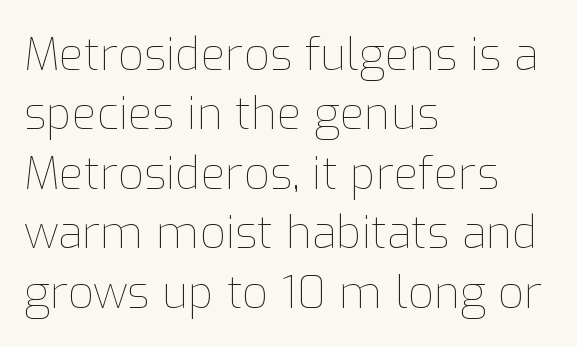
Q: Is the text bold? A: No.
Q: Is the text italic (slanted)? A: No, it is upright.
Q: Is the text underlined? A: No.
Q: How is the paragraph aligned? A: Left-aligned.
Q: Is the spacing between letters normal or unusually wide? A: Normal.
Q: Is the spacing between lines tight, normal or loose? A: Normal.
Q: Width (condensed, normal, or wide)? A: Normal.
Q: Stroke contrast? A: Low.
Q: x-height? A: Medium.
Q: Monospaced? A: No.
